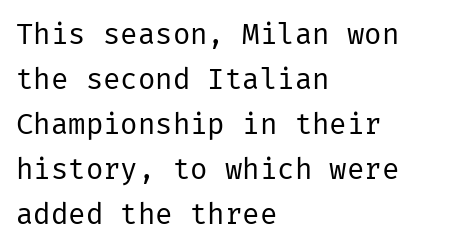
Q: Is the text bold? A: No.
Q: Is the text italic (slanted)? A: No, it is upright.
Q: Is the typeface a serif or a sans-serif typeface? A: Sans-serif.
Q: Is the text underlined? A: No.
Q: How is the paragraph aligned? A: Left-aligned.
Q: Is the spacing between letters normal or unusually wide? A: Normal.
Q: Is the spacing between lines tight, normal or loose? A: Normal.
Q: Width (condensed, normal, or wide)? A: Normal.
Q: Stroke contrast? A: Low.
Q: x-height? A: Medium.
